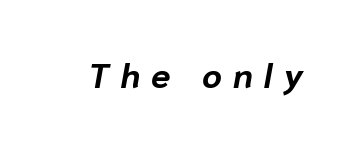
The image shows 35 px bold type, italic (leaning right); set unusually wide letter spacing (+0.32 em), not underlined; low stroke contrast and a medium x-height.
